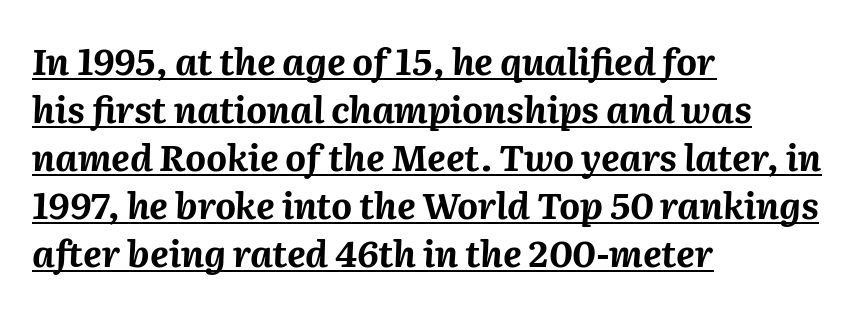
The image shows 36 px bold type, italic (leaning right); set left-aligned, normal line spacing (1.33x), normal letter spacing, underlined; medium stroke contrast and a medium x-height.
